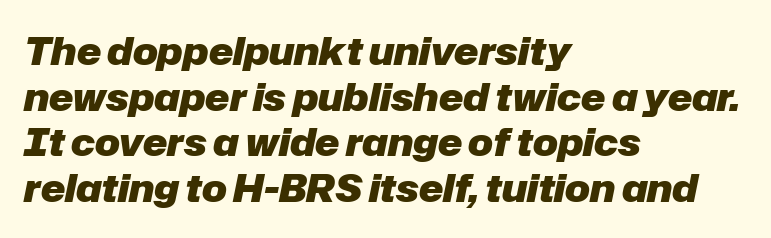
Q: Is the text bold? A: Yes.
Q: Is the text italic (slanted)? A: Yes, it leans right by about 12 degrees.
Q: Is the text underlined? A: No.
Q: How is the paragraph aligned? A: Left-aligned.
Q: Is the spacing between letters normal or unusually wide? A: Normal.
Q: Width (condensed, normal, or wide)? A: Normal.
Q: Stroke contrast? A: Low.
Q: x-height? A: Medium.
Q: Monospaced? A: No.
